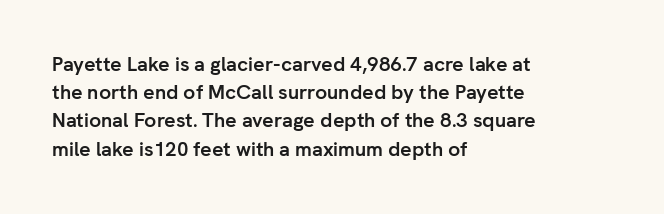
Q: Is the text bold? A: Yes.
Q: Is the text italic (slanted)? A: No, it is upright.
Q: Is the text underlined? A: No.
Q: How is the paragraph aligned? A: Left-aligned.
Q: Is the spacing between letters normal or unusually wide? A: Normal.
Q: Is the spacing between lines tight, normal or loose? A: Normal.
